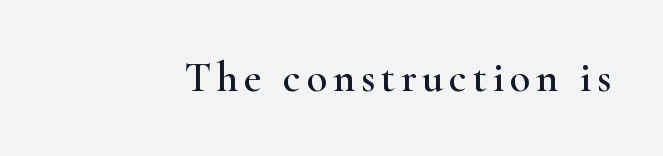
The image shows 42 px wide serif type, upright; set not underlined; high stroke contrast and a small x-height.
